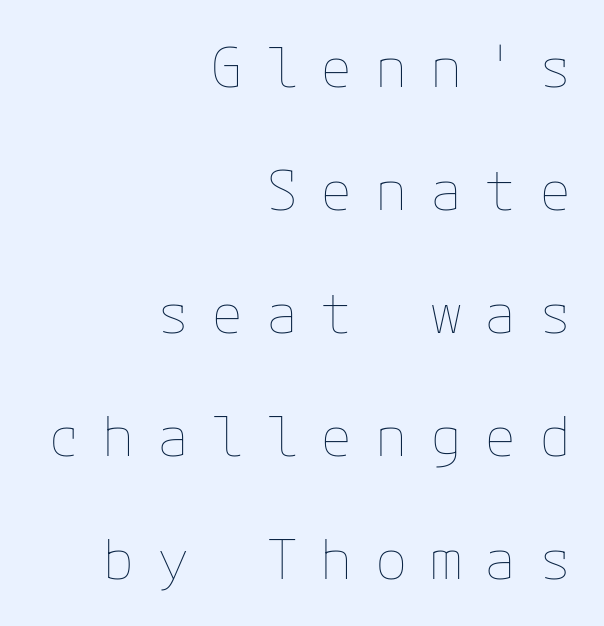
The image shows 54 px thin type, upright; set right-aligned, loose line spacing (2.28x), unusually wide letter spacing (+0.41 em), not underlined; low stroke contrast and a medium x-height.
